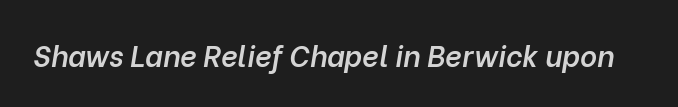
{"italic": "yes", "lean": "right", "slant_degrees": 10, "bold": "semi", "weight": "semibold", "width": "normal", "stroke_contrast": "low", "x_height": "medium", "monospaced": "no", "underline": "no", "letter_spacing": "normal", "letter_spacing_em": 0.0, "glyph_px": 29}
